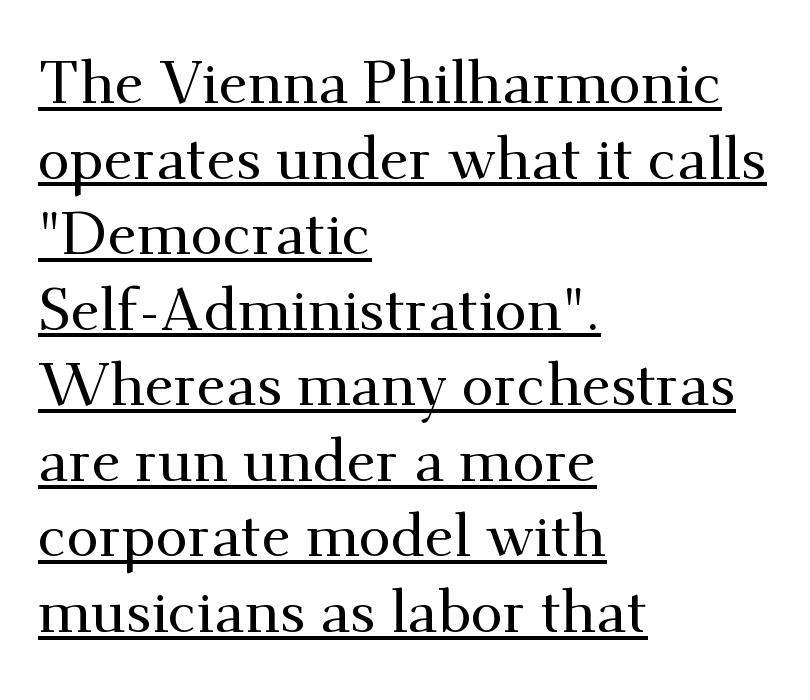
The image shows 59 px serif type, upright; set left-aligned, normal line spacing (1.28x), normal letter spacing, underlined; medium stroke contrast and a small x-height.
